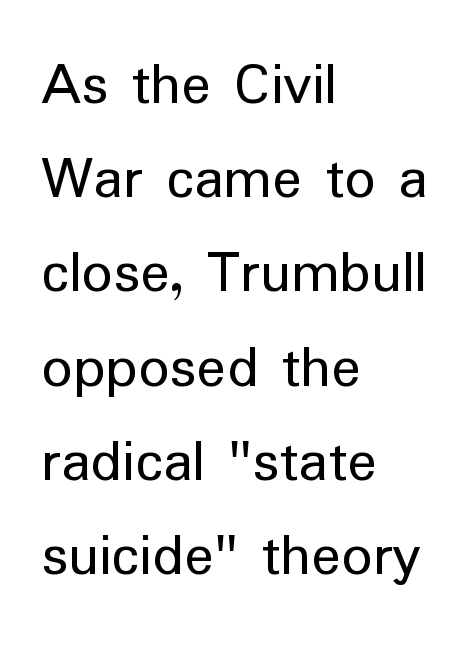
{"serif": "no", "italic": "no", "bold": "no", "weight": "regular", "width": "normal", "stroke_contrast": "low", "x_height": "medium", "monospaced": "no", "underline": "no", "align": "left", "line_spacing": "normal", "line_spacing_ratio": 1.52, "letter_spacing": "normal", "letter_spacing_em": 0.0, "glyph_px": 62}
